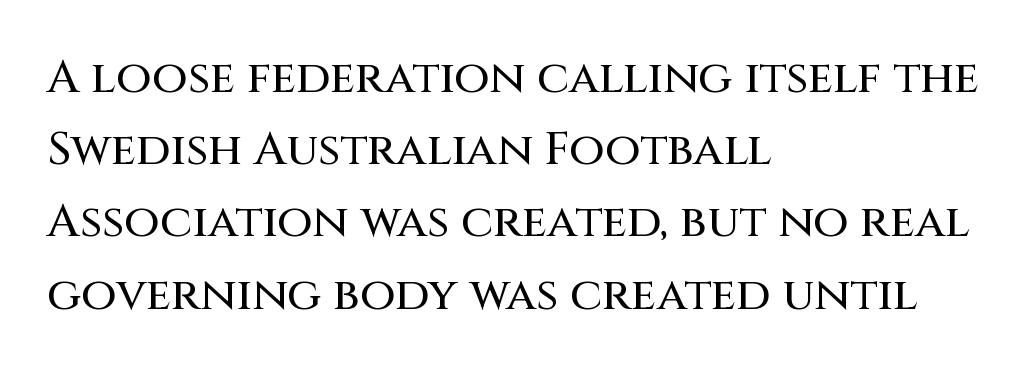
Nobody drew a line under any word here. Standard letterfit; no display-style spreading of the glyphs. Note the varied advance widths — an 'i' is clearly narrower than an 'm'. The vertical gap from one line to the next is medium. This is the regular roman posture of the typeface. Examine the stroke ends and you'll find no serifs.
